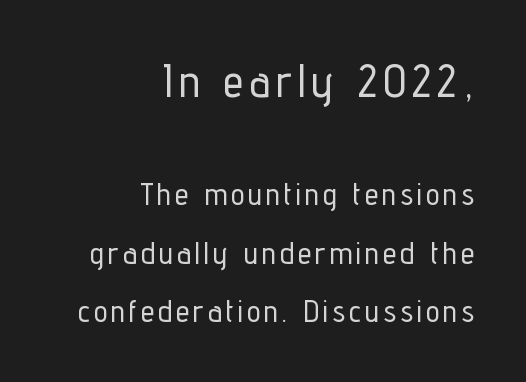
The image shows 46 px condensed sans-serif type, upright; set right-aligned, line spacing 1.88x, not underlined; the first (top) block is 1.48x larger; low stroke contrast and a medium x-height.
